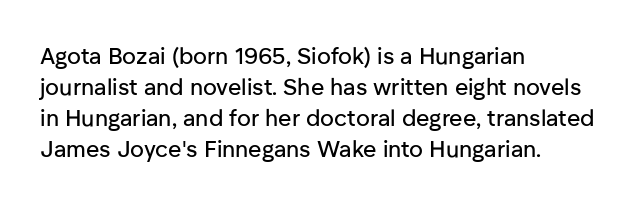
Q: Is the text italic (slanted)? A: No, it is upright.
Q: Is the text underlined? A: No.
Q: How is the paragraph aligned? A: Left-aligned.
Q: Is the spacing between letters normal or unusually wide? A: Normal.
Q: Is the spacing between lines tight, normal or loose? A: Normal.
